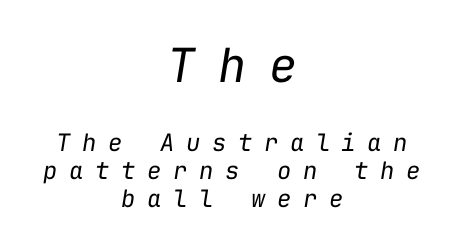
The image shows 47 px regular-weight type, italic (leaning right), monospaced; set centered, line spacing 1.16x, unusually wide letter spacing (+0.48 em), not underlined; the first (top) block is 1.96x larger; low stroke contrast and a medium x-height.
